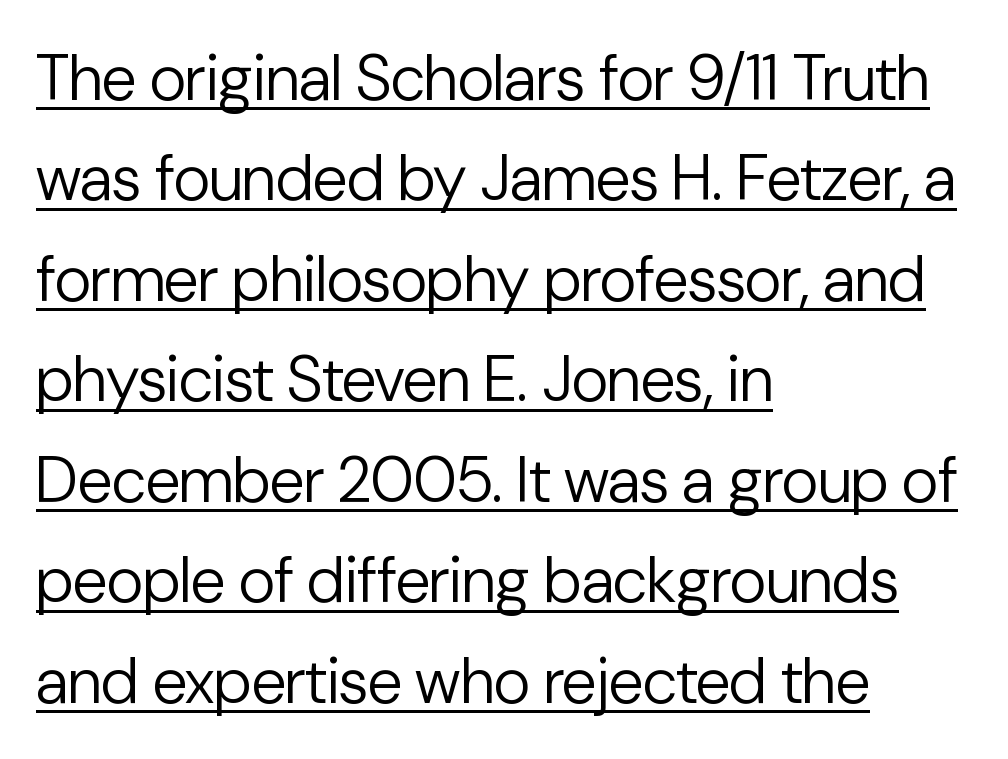
The letterforms sit shoulder to shoulder at normal distance. The rendered words wear a rule along their underside. Regarding leading, the lines here are spaced in the standard way. Posture: vertical.
